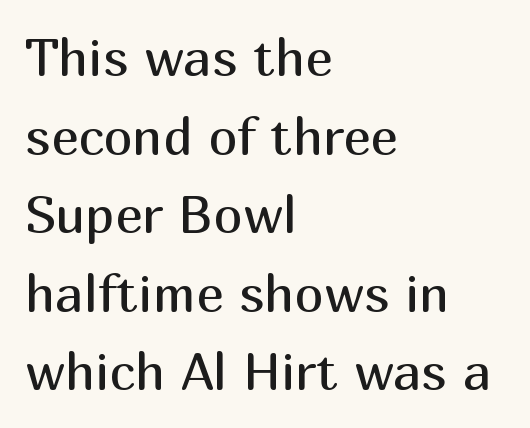
The image shows 52 px regular-weight sans-serif type, upright; set left-aligned, normal line spacing (1.51x), normal letter spacing, not underlined; medium stroke contrast and a medium x-height.
